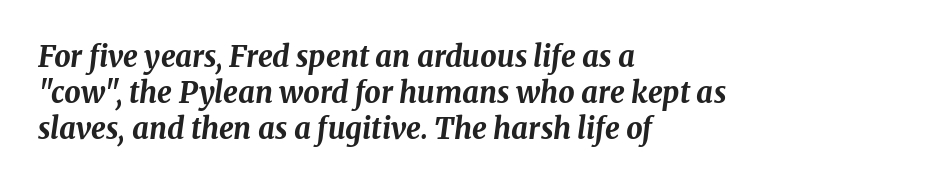
The image shows 29 px bold type, italic (leaning right); set left-aligned, line spacing 1.24x, normal letter spacing, not underlined; medium stroke contrast and a medium x-height.
